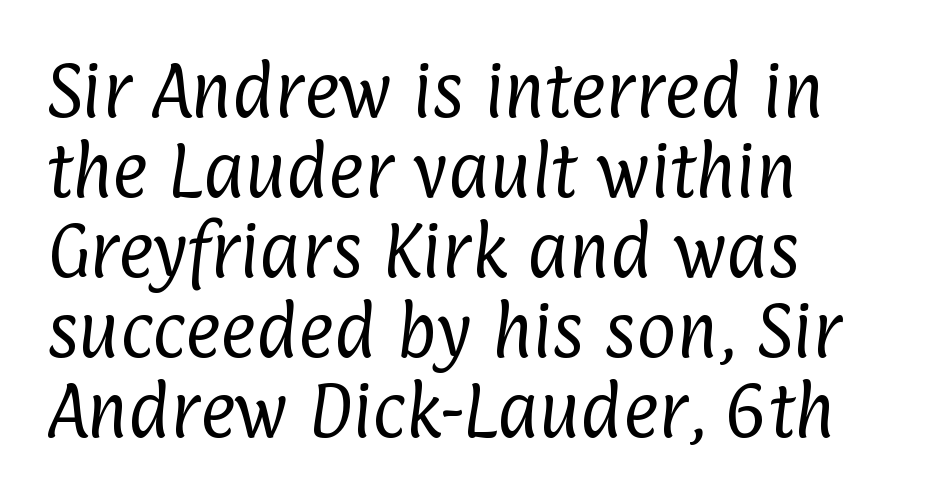
The letters advance in unequal steps, a hallmark of proportional type. The rendering uses a moderate line-height, typical for paragraphs. Nothing sits at the stroke ends, so this counts as sans-serif. The space directly below the letters is spotless. Glyph-to-glyph distance matches everyday printed text.
